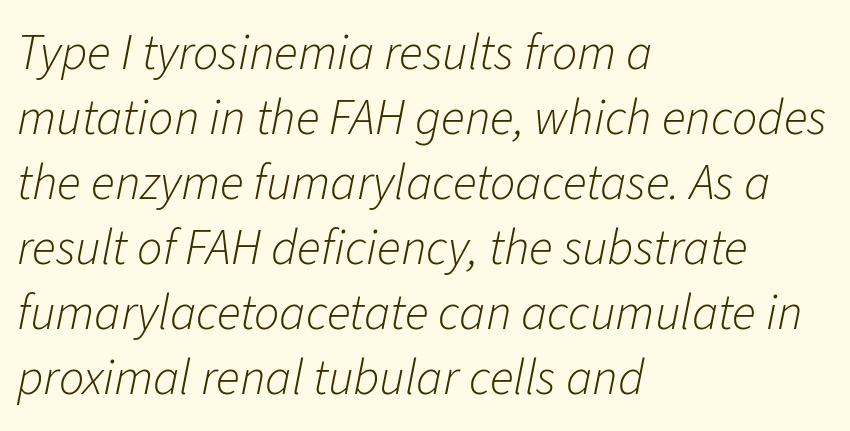
The image shows 50 px light type, italic (leaning right); set left-aligned, normal line spacing (1.3x), normal letter spacing, not underlined; low stroke contrast and a medium x-height.
